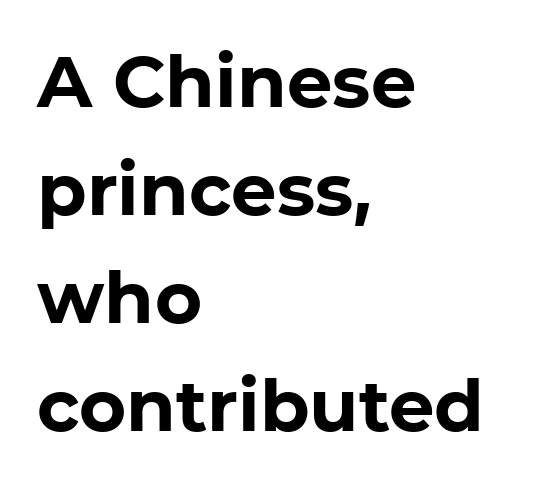
Q: Is the text bold? A: Yes.
Q: Is the text italic (slanted)? A: No, it is upright.
Q: Is the typeface a serif or a sans-serif typeface? A: Sans-serif.
Q: Is the text underlined? A: No.
Q: How is the paragraph aligned? A: Left-aligned.
Q: Is the spacing between letters normal or unusually wide? A: Normal.
Q: Is the spacing between lines tight, normal or loose? A: Normal.
Q: Width (condensed, normal, or wide)? A: Normal.
Q: Stroke contrast? A: Low.
Q: x-height? A: Medium.
Q: Monospaced? A: No.
